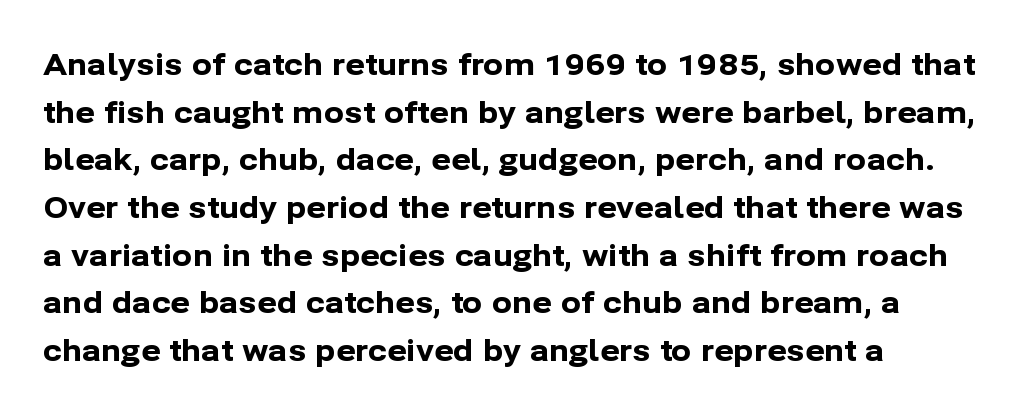
Q: Is the text bold? A: Yes.
Q: Is the text italic (slanted)? A: No, it is upright.
Q: Is the typeface a serif or a sans-serif typeface? A: Sans-serif.
Q: Is the text underlined? A: No.
Q: How is the paragraph aligned? A: Left-aligned.
Q: Is the spacing between letters normal or unusually wide? A: Normal.
Q: Is the spacing between lines tight, normal or loose? A: Normal.
Q: Width (condensed, normal, or wide)? A: Normal.
Q: Stroke contrast? A: Low.
Q: x-height? A: Medium.
Q: Monospaced? A: No.
